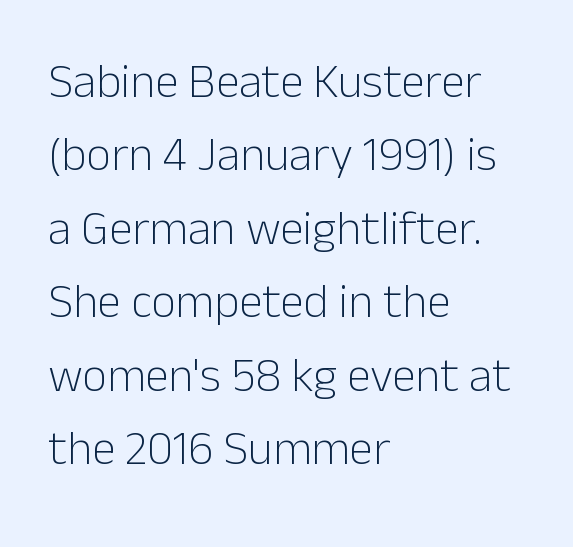
{"serif": "no", "italic": "no", "bold": "no", "weight": "light", "width": "normal", "stroke_contrast": "low", "x_height": "medium", "monospaced": "no", "underline": "no", "align": "left", "line_spacing": "normal", "line_spacing_ratio": 1.53, "letter_spacing": "normal", "letter_spacing_em": 0.0, "glyph_px": 48}
